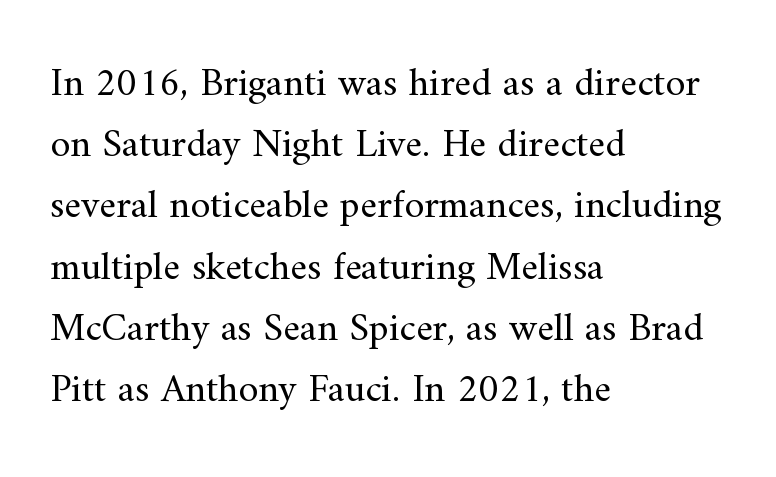
The image shows 40 px regular-weight serif type, upright; set left-aligned, normal line spacing (1.53x), normal letter spacing, not underlined; medium stroke contrast and a small x-height.
